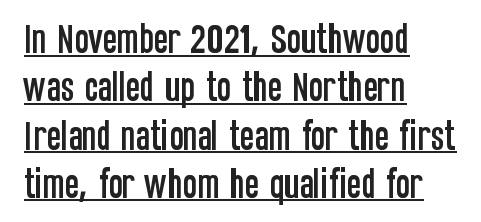
Q: Is the text italic (slanted)? A: No, it is upright.
Q: Is the typeface a serif or a sans-serif typeface? A: Sans-serif.
Q: Is the text underlined? A: Yes.
Q: How is the paragraph aligned? A: Left-aligned.
Q: Is the spacing between letters normal or unusually wide? A: Normal.
Q: Is the spacing between lines tight, normal or loose? A: Normal.
Q: Width (condensed, normal, or wide)? A: Condensed.
Q: Stroke contrast? A: Low.
Q: x-height? A: Large.
Q: Monospaced? A: No.
